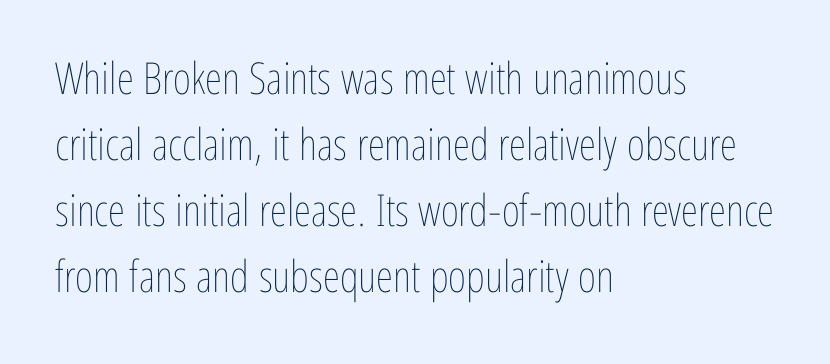
Q: Is the text bold? A: No.
Q: Is the text italic (slanted)? A: No, it is upright.
Q: Is the text underlined? A: No.
Q: How is the paragraph aligned? A: Left-aligned.
Q: Is the spacing between letters normal or unusually wide? A: Normal.
Q: Is the spacing between lines tight, normal or loose? A: Normal.
Q: Width (condensed, normal, or wide)? A: Condensed.
Q: Stroke contrast? A: Low.
Q: x-height? A: Medium.
Q: Monospaced? A: No.
